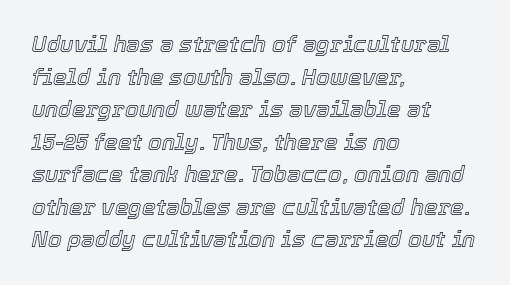
The image shows 22 px text type, italic (leaning right); set left-aligned, normal line spacing (1.48x), normal letter spacing, not underlined.
